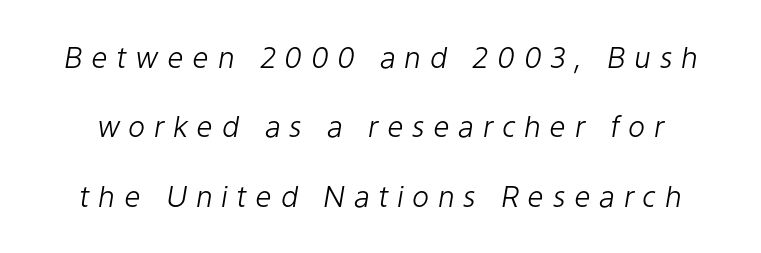
The image shows 29 px light type, italic (leaning right); set loose line spacing (2.39x), unusually wide letter spacing (+0.29 em), not underlined; low stroke contrast and a medium x-height.
